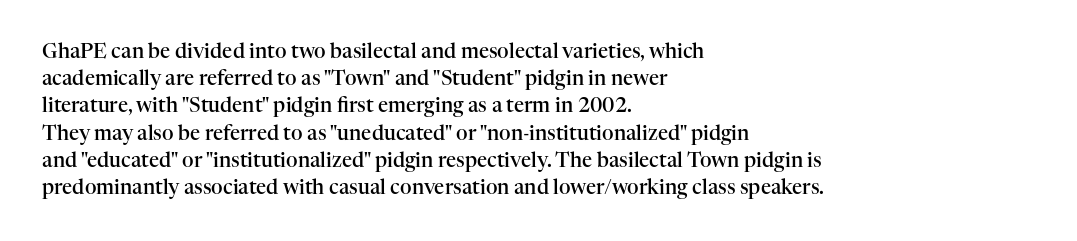
Q: Is the text bold? A: Semi-bold.
Q: Is the text italic (slanted)? A: No, it is upright.
Q: Is the text underlined? A: No.
Q: How is the paragraph aligned? A: Left-aligned.
Q: Is the spacing between letters normal or unusually wide? A: Normal.
Q: Is the spacing between lines tight, normal or loose? A: Normal.
